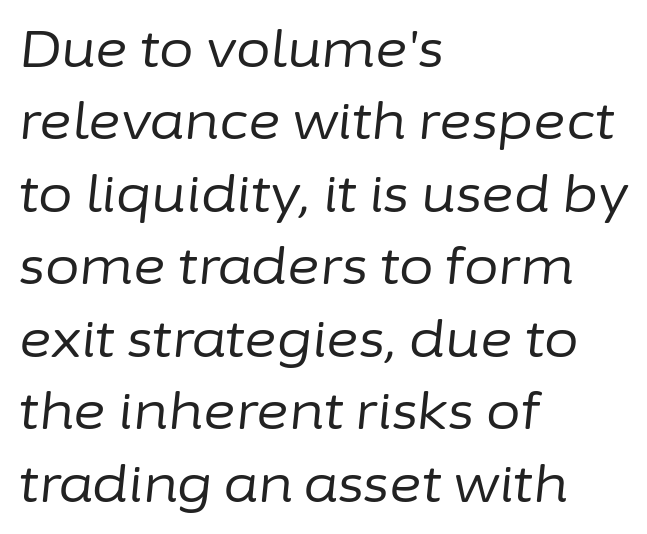
The image shows 50 px regular-weight type, italic (leaning right); set left-aligned, normal line spacing (1.45x), normal letter spacing, not underlined; low stroke contrast and a medium x-height.
